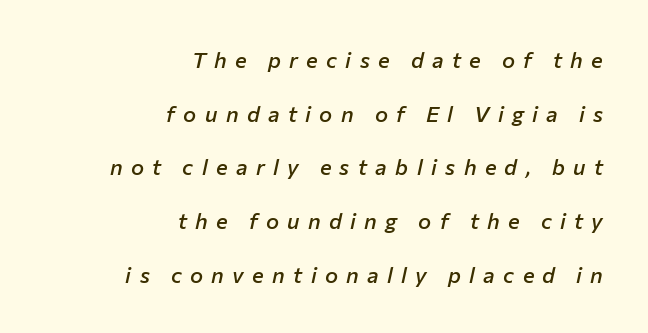
The image shows 22 px text type, italic (leaning right); set right-aligned, loose line spacing (2.44x), unusually wide letter spacing (+0.38 em), not underlined.
